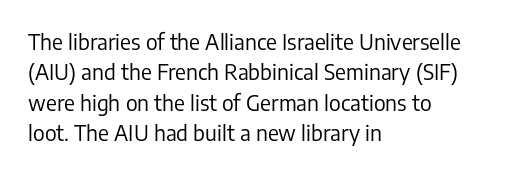
Letter spacing: default. Ink coverage per letter is moderate at most. The rag falls on the right side of this text block. Descenders are the only things crossing below the line. This block has exactly the height ordinary leading produces. This is the regular roman posture of the typeface.
